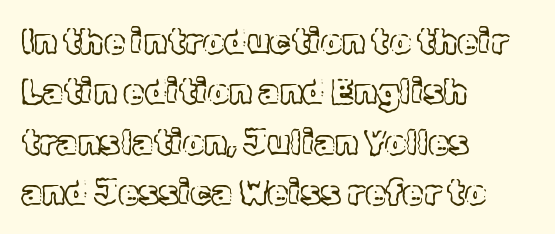
{"italic": "no", "width": "normal", "x_height": "medium", "monospaced": "no", "underline": "no", "align": "left", "line_spacing": "normal", "line_spacing_ratio": 1.48, "letter_spacing": "normal", "letter_spacing_em": 0.0, "glyph_px": 34}
